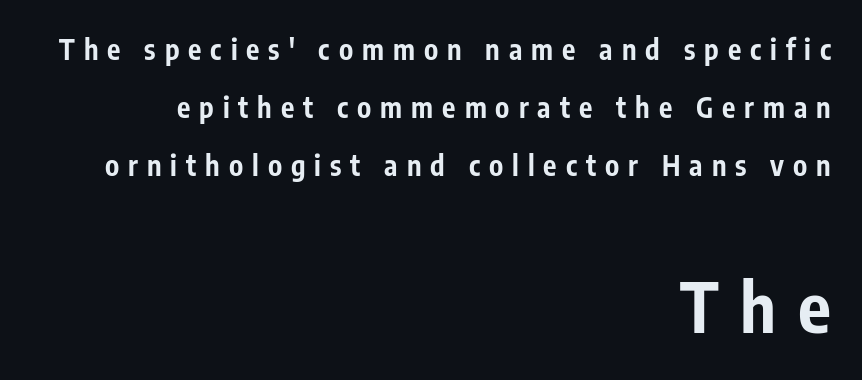
{"serif": "no", "italic": "no", "bold": "yes", "weight": "bold", "width": "condensed", "stroke_contrast": "low", "x_height": "medium", "monospaced": "no", "underline": "no", "align": "right", "line_spacing": "loose", "line_spacing_ratio": 2.08, "letter_spacing": "wide", "letter_spacing_em": 0.32, "larger_block": "second", "size_ratio": 2.46, "glyph_px": 69}
